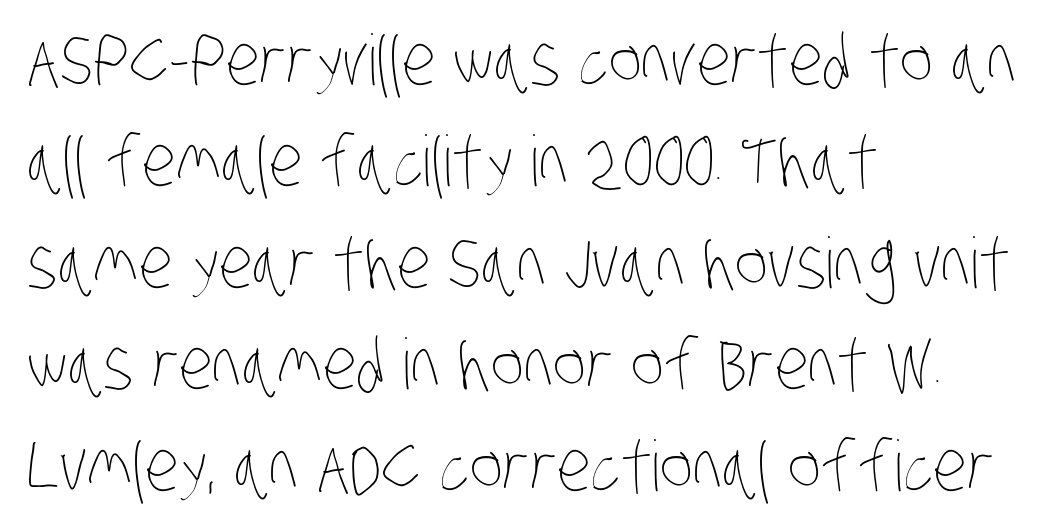
Q: Is the text bold? A: No.
Q: Is the text underlined? A: No.
Q: How is the paragraph aligned? A: Left-aligned.
Q: Is the spacing between letters normal or unusually wide? A: Normal.
Q: Is the spacing between lines tight, normal or loose? A: Normal.
Q: Width (condensed, normal, or wide)? A: Condensed.
Q: Stroke contrast? A: Low.
Q: x-height? A: Large.
Q: Monospaced? A: No.
